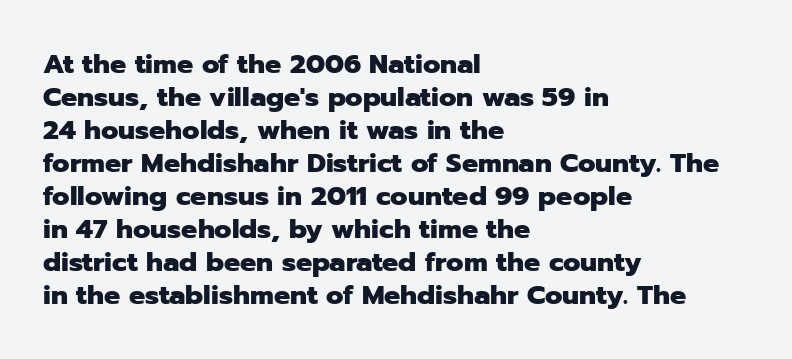
Words float on clear page, feet unadorned. Does the lettering tilt? It doesn't — this is upright. Visually the block forms a straight wall on the left and a jagged coastline on the right. These words are printed bold, with thick strokes throughout. Characters follow at the spacing the type designer built in.
